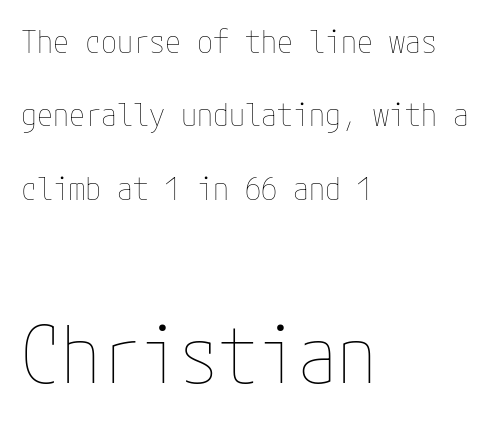
{"italic": "no", "bold": "no", "weight": "thin", "width": "condensed", "stroke_contrast": "low", "x_height": "medium", "underline": "no", "align": "left", "line_spacing": "loose", "line_spacing_ratio": 2.29, "letter_spacing": "normal", "letter_spacing_em": 0.0, "larger_block": "second", "size_ratio": 2.47, "glyph_px": 79}
